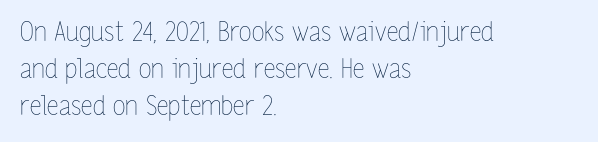
The image shows 26 px text type, upright; set left-aligned, normal line spacing (1.43x), normal letter spacing, not underlined.
